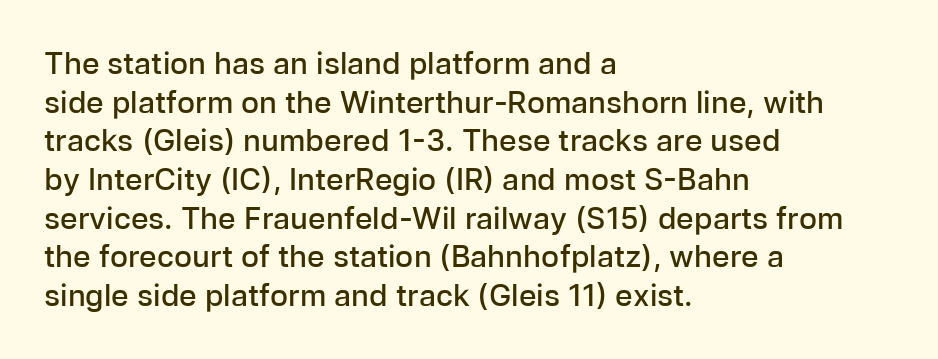
Horizontal alignment here is leftward, the default for most running prose. Observe the ordinary spacing: letters are neighbours, not strangers. This sample uses an upright cut, with every glyph sitting square on the baseline. Character widths vary here, with narrow letters taking less room than wide ones. These words are printed semibold, heavier than regular yet not bold.
